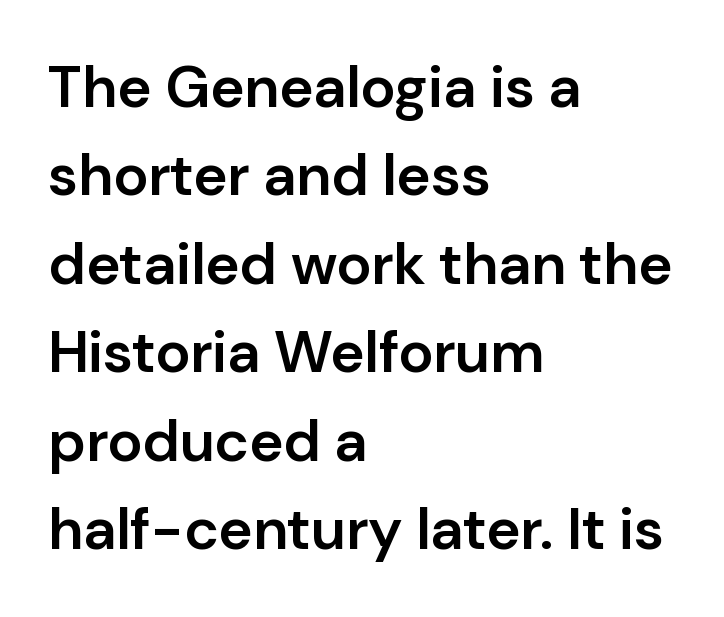
{"serif": "no", "italic": "no", "bold": "semi", "weight": "semibold", "width": "normal", "stroke_contrast": "low", "x_height": "medium", "monospaced": "no", "underline": "no", "align": "left", "line_spacing": "normal", "line_spacing_ratio": 1.5, "letter_spacing": "normal", "letter_spacing_em": 0.0, "glyph_px": 59}
